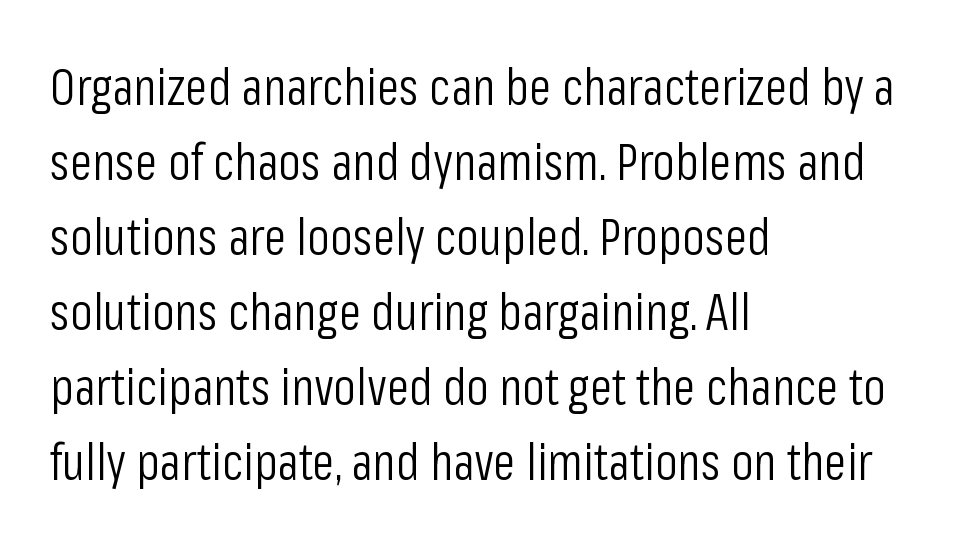
Q: Is the text bold? A: No.
Q: Is the text italic (slanted)? A: No, it is upright.
Q: Is the typeface a serif or a sans-serif typeface? A: Sans-serif.
Q: Is the text underlined? A: No.
Q: How is the paragraph aligned? A: Left-aligned.
Q: Is the spacing between letters normal or unusually wide? A: Normal.
Q: Is the spacing between lines tight, normal or loose? A: Normal.
Q: Width (condensed, normal, or wide)? A: Condensed.
Q: Stroke contrast? A: Low.
Q: x-height? A: Medium.
Q: Monospaced? A: No.
